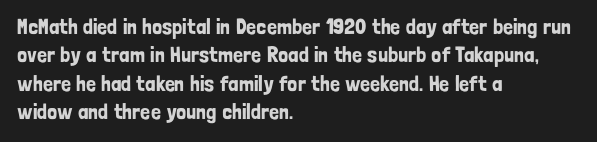
Q: Is the text italic (slanted)? A: No, it is upright.
Q: Is the text underlined? A: No.
Q: How is the paragraph aligned? A: Left-aligned.
Q: Is the spacing between letters normal or unusually wide? A: Normal.
Q: Is the spacing between lines tight, normal or loose? A: Normal.
